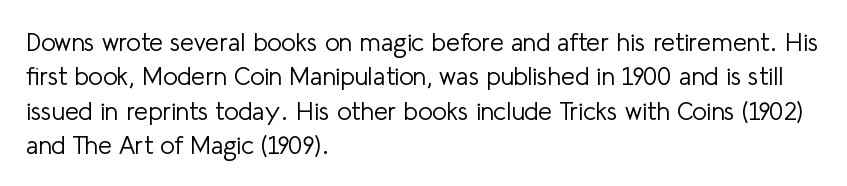
Q: Is the text bold? A: No.
Q: Is the text italic (slanted)? A: No, it is upright.
Q: Is the text underlined? A: No.
Q: How is the paragraph aligned? A: Left-aligned.
Q: Is the spacing between letters normal or unusually wide? A: Normal.
Q: Is the spacing between lines tight, normal or loose? A: Normal.
